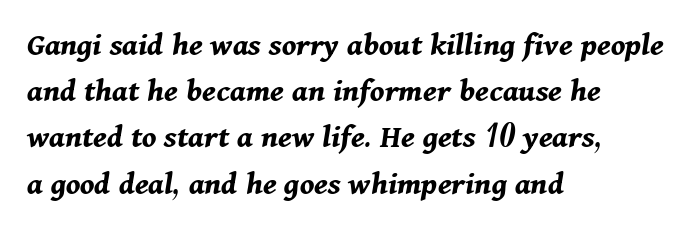
The image shows 34 px bold type, italic (leaning right); set left-aligned, normal line spacing (1.36x), normal letter spacing, not underlined; medium stroke contrast and a medium x-height.
